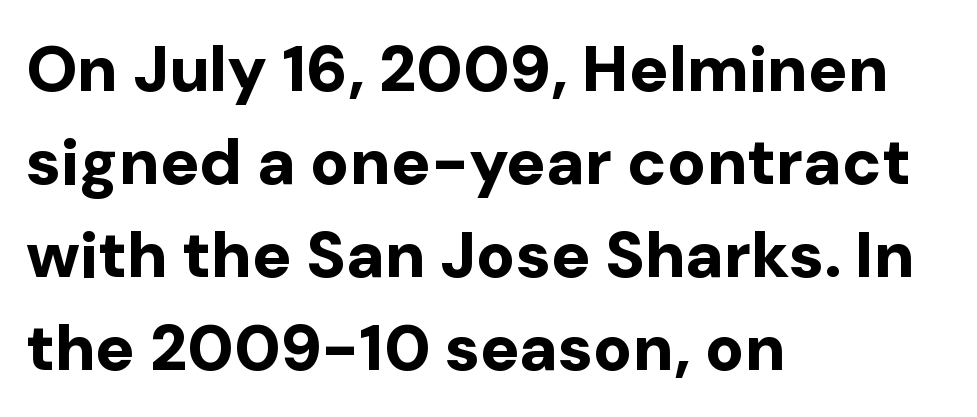
Q: Is the text bold? A: Yes.
Q: Is the text italic (slanted)? A: No, it is upright.
Q: Is the typeface a serif or a sans-serif typeface? A: Sans-serif.
Q: Is the text underlined? A: No.
Q: How is the paragraph aligned? A: Left-aligned.
Q: Is the spacing between letters normal or unusually wide? A: Normal.
Q: Is the spacing between lines tight, normal or loose? A: Normal.
Q: Width (condensed, normal, or wide)? A: Normal.
Q: Stroke contrast? A: Low.
Q: x-height? A: Medium.
Q: Monospaced? A: No.
